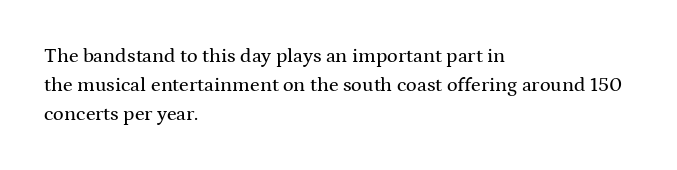
Q: Is the text italic (slanted)? A: No, it is upright.
Q: Is the text underlined? A: No.
Q: How is the paragraph aligned? A: Left-aligned.
Q: Is the spacing between letters normal or unusually wide? A: Normal.
Q: Is the spacing between lines tight, normal or loose? A: Normal.
